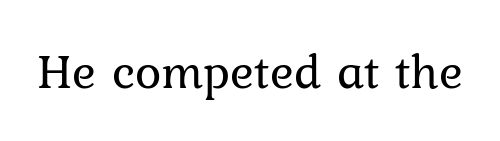
Classification — serif. You can tell it's not italic because the verticals are truly vertical. The letters advance in unequal steps, a hallmark of proportional type. Summary of weight: not heavy and not bold. Rule under the text: the space is simply empty. A typesetter would call this zero additional tracking.
